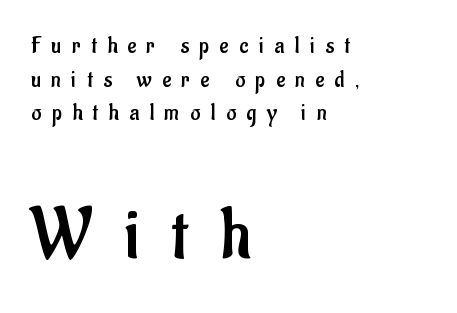
The ragged edge is on the right, which tells us the setting is flush left. The face used here is proportionally spaced, like ordinary book or web type. This block has exactly the height ordinary leading produces. Rule under the text: the space is simply empty.
